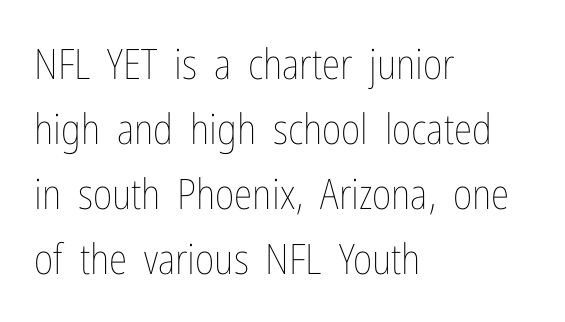
{"italic": "no", "bold": "no", "weight": "thin", "width": "condensed", "stroke_contrast": "low", "x_height": "medium", "monospaced": "no", "underline": "no", "align": "left", "line_spacing": "normal", "line_spacing_ratio": 1.55, "letter_spacing": "normal", "letter_spacing_em": 0.0, "glyph_px": 42}
